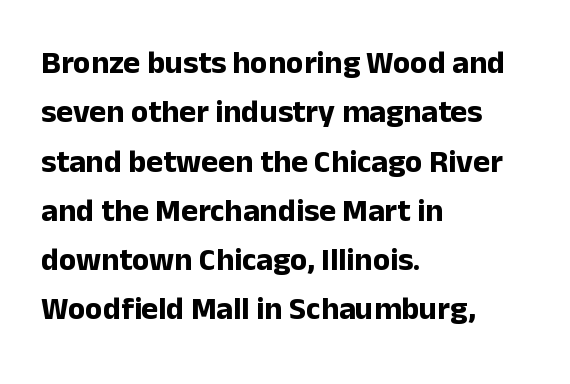
Q: Is the text bold? A: Yes.
Q: Is the text italic (slanted)? A: No, it is upright.
Q: Is the typeface a serif or a sans-serif typeface? A: Sans-serif.
Q: Is the text underlined? A: No.
Q: How is the paragraph aligned? A: Left-aligned.
Q: Is the spacing between letters normal or unusually wide? A: Normal.
Q: Is the spacing between lines tight, normal or loose? A: Normal.
Q: Width (condensed, normal, or wide)? A: Normal.
Q: Stroke contrast? A: Low.
Q: x-height? A: Medium.
Q: Monospaced? A: No.
